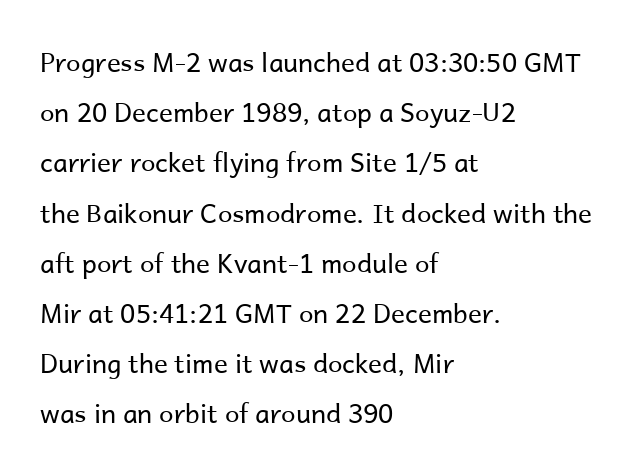
Q: Is the text bold? A: No.
Q: Is the text italic (slanted)? A: No, it is upright.
Q: Is the text underlined? A: No.
Q: How is the paragraph aligned? A: Left-aligned.
Q: Is the spacing between letters normal or unusually wide? A: Normal.
Q: Is the spacing between lines tight, normal or loose? A: Loose.
